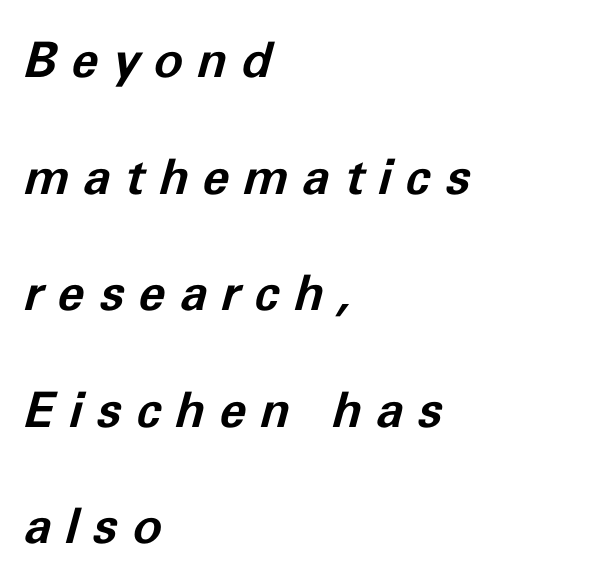
Q: Is the text bold? A: Yes.
Q: Is the text italic (slanted)? A: Yes, it leans right by about 11 degrees.
Q: Is the text underlined? A: No.
Q: How is the paragraph aligned? A: Left-aligned.
Q: Is the spacing between letters normal or unusually wide? A: Unusually wide.
Q: Is the spacing between lines tight, normal or loose? A: Loose.
Q: Width (condensed, normal, or wide)? A: Normal.
Q: Stroke contrast? A: Low.
Q: x-height? A: Medium.
Q: Monospaced? A: No.
